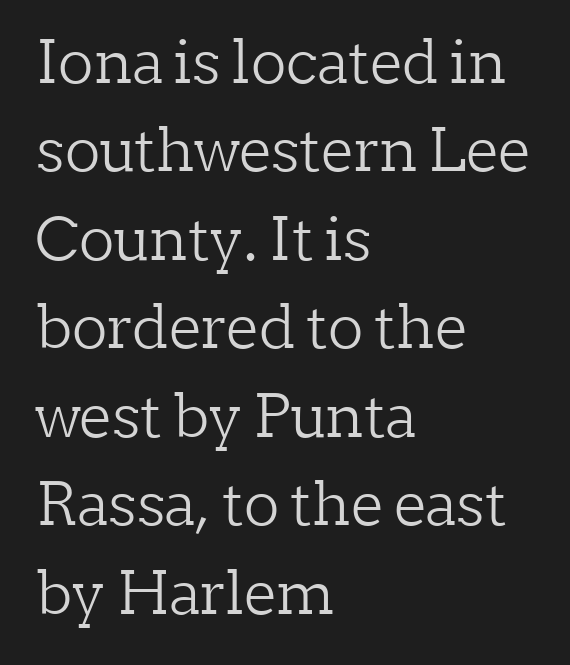
Line beginnings align vertically; line endings do not. Honestly, there is no underline to notice here at all. Letter spacing: default. The characters display serif detailing at their extremities.
